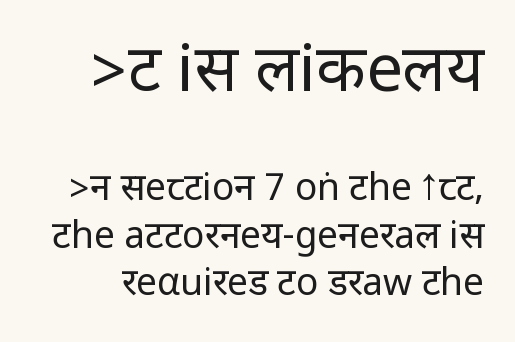
Q: Is the text bold? A: No.
Q: Is the text italic (slanted)? A: No, it is upright.
Q: Is the typeface a serif or a sans-serif typeface? A: Sans-serif.
Q: Is the text underlined? A: No.
Q: Is the spacing between letters normal or unusually wide? A: Normal.
Q: Is the spacing between lines tight, normal or loose? A: Normal.
Q: Which block of text is set in a larger size, the first (top) or the second (bottom)? A: The first (top) one.
Q: Width (condensed, normal, or wide)? A: Condensed.
Q: Stroke contrast? A: Low.
